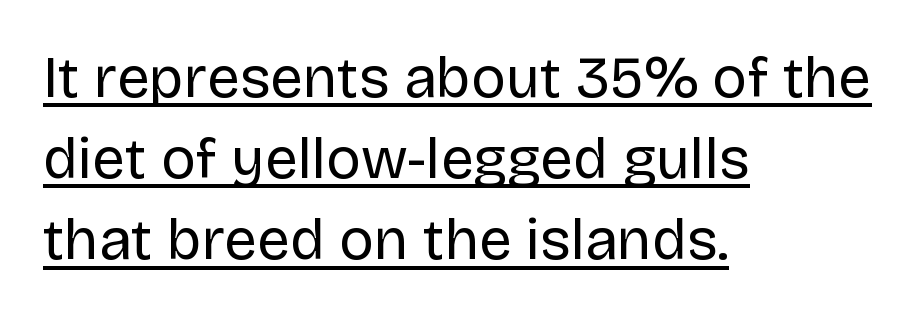
The image shows 58 px regular-weight sans-serif type, upright; set left-aligned, normal line spacing (1.4x), normal letter spacing, underlined; low stroke contrast and a large x-height.
